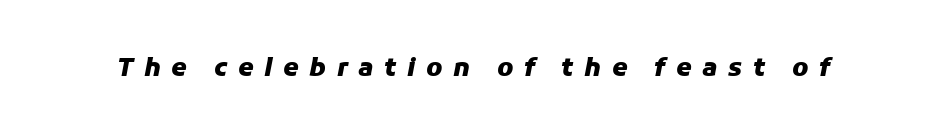
Q: Is the text bold? A: Yes.
Q: Is the text italic (slanted)? A: Yes, it leans right by about 11 degrees.
Q: Is the text underlined? A: No.
Q: Is the spacing between letters normal or unusually wide? A: Unusually wide.
